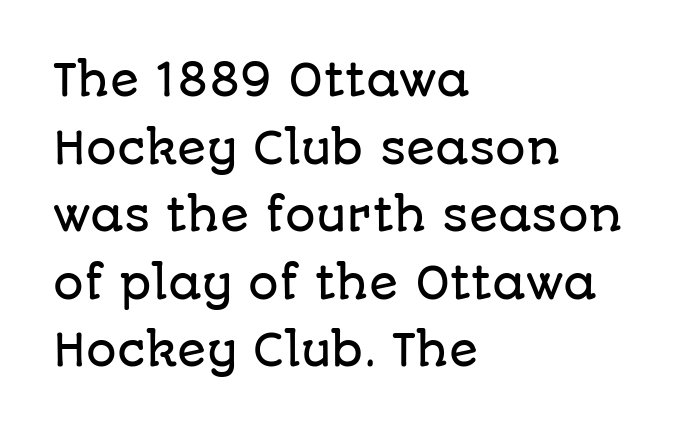
{"serif": "no", "italic": "no", "width": "normal", "stroke_contrast": "low", "x_height": "large", "monospaced": "no", "underline": "no", "align": "left", "line_spacing": "normal", "line_spacing_ratio": 1.57, "letter_spacing": "normal", "letter_spacing_em": 0.0, "glyph_px": 43}
